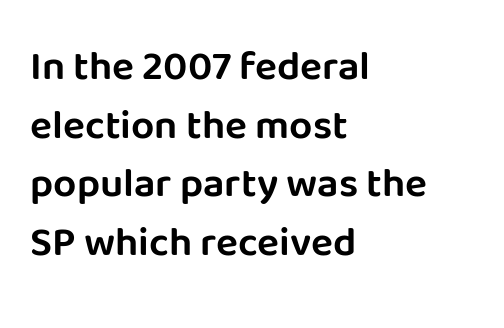
Italic: no, the glyphs are upright roman. You could not count columns in this text — the font is proportionally spaced. The baseline area is clear. How are the letters spaced? Ordinarily, with no added tracking. A student would call this left alignment; a typographer would say flush left, rag right. One glance says typical: line gaps are just what's usual.
